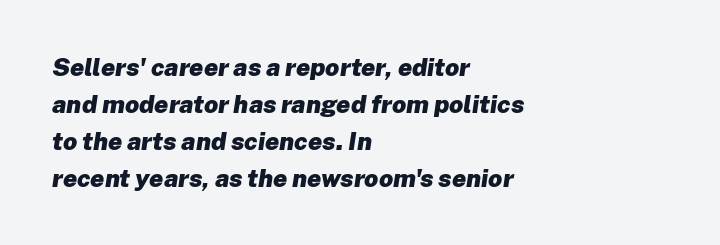
It's the slanting kind of type. The passage shown has conventional tracking throughout. On the weight axis this lands at bold, roughly 700. Words float on clear page, feet unadorned. Caption: multi-line text, flush left, ragged right. Students, observe: this is what conventionally led text looks like.
